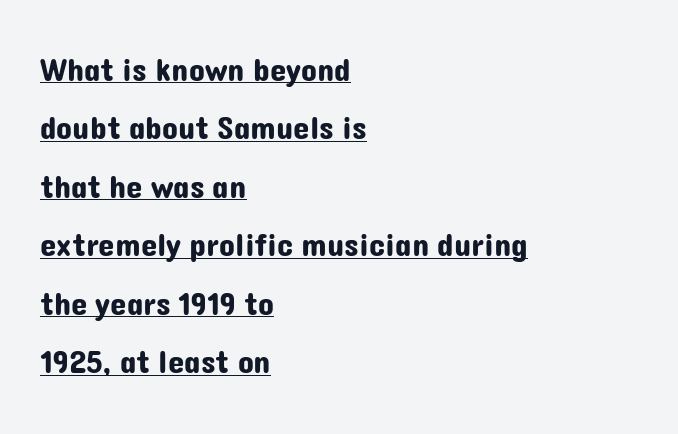
{"serif": "no", "italic": "no", "width": "normal", "stroke_contrast": "low", "x_height": "medium", "monospaced": "no", "underline": "yes", "align": "left", "line_spacing_ratio": 1.77, "letter_spacing": "normal", "letter_spacing_em": 0.0, "glyph_px": 33}
